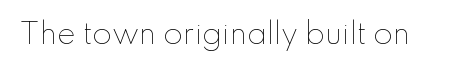
{"italic": "no", "bold": "no", "weight": "thin", "width": "normal", "stroke_contrast": "low", "x_height": "small", "monospaced": "no", "underline": "no", "letter_spacing": "normal", "letter_spacing_em": 0.0, "glyph_px": 28}
